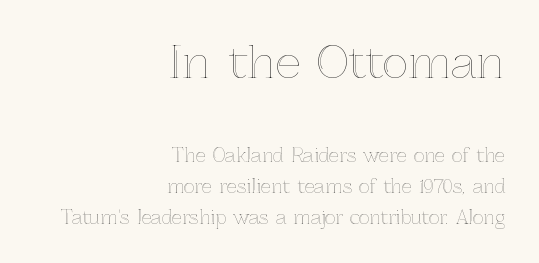
Q: Is the text italic (slanted)? A: No, it is upright.
Q: Is the text underlined? A: No.
Q: How is the paragraph aligned? A: Right-aligned.
Q: Is the spacing between letters normal or unusually wide? A: Normal.
Q: Which block of text is set in a larger size, the first (top) or the second (bottom)? A: The first (top) one.
Q: Width (condensed, normal, or wide)? A: Normal.
Q: x-height? A: Medium.
Q: Monospaced? A: No.
